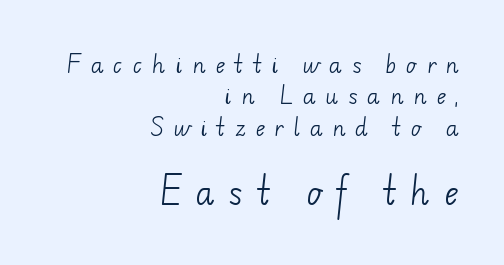
Q: Is the text bold? A: No.
Q: Is the typeface a serif or a sans-serif typeface? A: Sans-serif.
Q: Is the text underlined? A: No.
Q: How is the paragraph aligned? A: Right-aligned.
Q: Is the spacing between letters normal or unusually wide? A: Unusually wide.
Q: Is the spacing between lines tight, normal or loose? A: Normal.
Q: Which block of text is set in a larger size, the first (top) or the second (bottom)? A: The second (bottom) one.
Q: Width (condensed, normal, or wide)? A: Normal.
Q: Stroke contrast? A: Low.
Q: x-height? A: Small.
Q: Monospaced? A: No.
